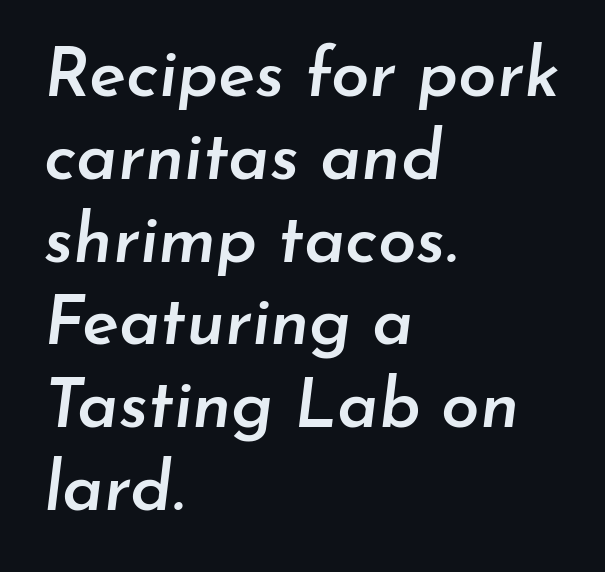
Q: Is the text bold? A: Semi-bold.
Q: Is the text italic (slanted)? A: Yes, it leans right by about 7 degrees.
Q: Is the text underlined? A: No.
Q: How is the paragraph aligned? A: Left-aligned.
Q: Is the spacing between letters normal or unusually wide? A: Normal.
Q: Width (condensed, normal, or wide)? A: Normal.
Q: Stroke contrast? A: Low.
Q: x-height? A: Small.
Q: Monospaced? A: No.
